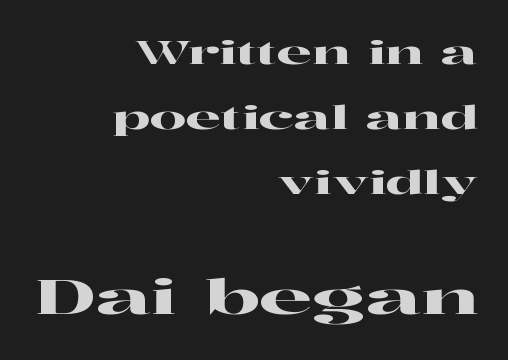
Q: Is the text italic (slanted)? A: No, it is upright.
Q: Is the typeface a serif or a sans-serif typeface? A: Serif.
Q: Is the text underlined? A: No.
Q: How is the paragraph aligned? A: Right-aligned.
Q: Is the spacing between letters normal or unusually wide? A: Normal.
Q: Is the spacing between lines tight, normal or loose? A: Loose.
Q: Which block of text is set in a larger size, the first (top) or the second (bottom)? A: The second (bottom) one.
Q: Width (condensed, normal, or wide)? A: Wide.
Q: Stroke contrast? A: High.
Q: x-height? A: Medium.
Q: Monospaced? A: No.
